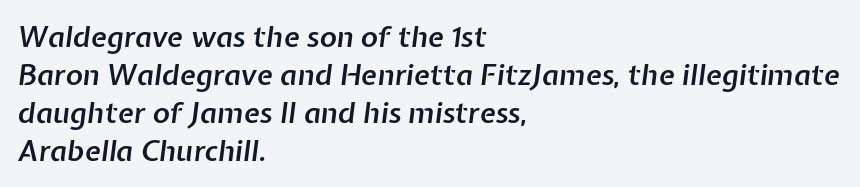
Q: Is the text bold? A: Semi-bold.
Q: Is the text italic (slanted)? A: Yes, it leans right by about 7 degrees.
Q: Is the text underlined? A: No.
Q: How is the paragraph aligned? A: Left-aligned.
Q: Is the spacing between letters normal or unusually wide? A: Normal.
Q: Is the spacing between lines tight, normal or loose? A: Normal.
Q: Width (condensed, normal, or wide)? A: Normal.
Q: Stroke contrast? A: Low.
Q: x-height? A: Medium.
Q: Monospaced? A: No.
